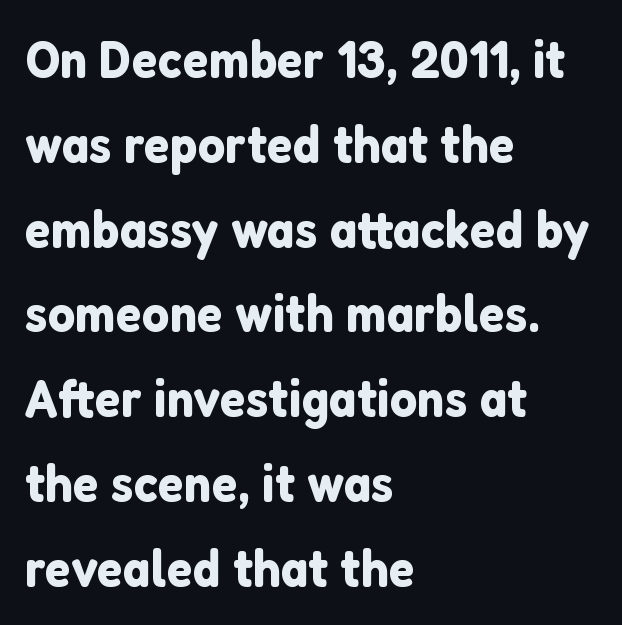
Q: Is the text italic (slanted)? A: No, it is upright.
Q: Is the typeface a serif or a sans-serif typeface? A: Sans-serif.
Q: Is the text underlined? A: No.
Q: How is the paragraph aligned? A: Left-aligned.
Q: Is the spacing between letters normal or unusually wide? A: Normal.
Q: Is the spacing between lines tight, normal or loose? A: Normal.
Q: Width (condensed, normal, or wide)? A: Normal.
Q: Stroke contrast? A: Low.
Q: x-height? A: Medium.
Q: Monospaced? A: No.
